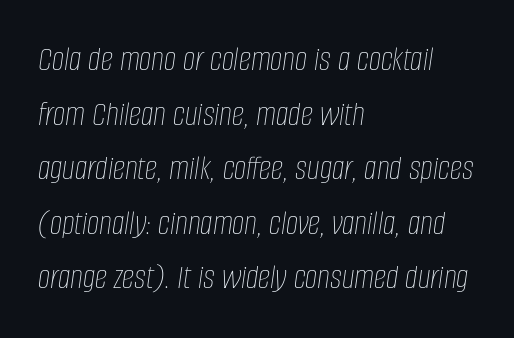
{"italic": "yes", "lean": "right", "slant_degrees": 8, "bold": "no", "weight": "thin", "width": "condensed", "stroke_contrast": "low", "x_height": "large", "monospaced": "no", "underline": "no", "align": "left", "line_spacing": "normal", "line_spacing_ratio": 1.56, "letter_spacing": "normal", "letter_spacing_em": 0.0, "glyph_px": 35}
